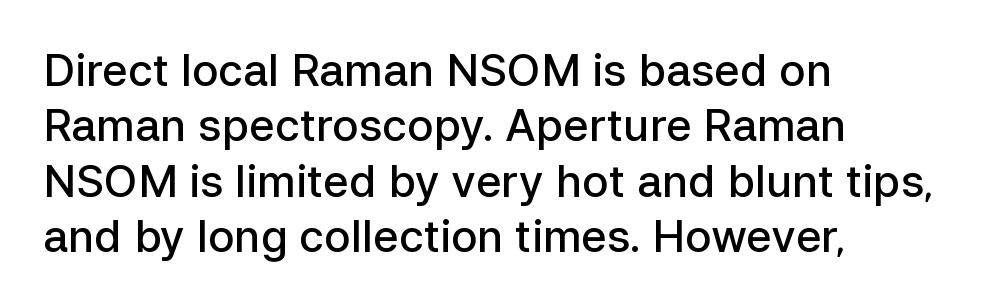
The line-height multiplier appears to be the usual default. Font category for this specimen: sans-serif. Is this a fixed-width face? No — the glyphs have proportional, varying widths. Honestly, the letter spacing is just normal — you wouldn't notice it. Notice how the stems are strictly vertical — no italics here. The area under the type is left untouched.
